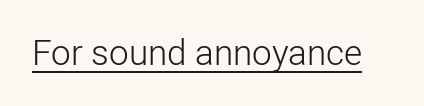
Q: Is the text bold? A: No.
Q: Is the text italic (slanted)? A: No, it is upright.
Q: Is the typeface a serif or a sans-serif typeface? A: Sans-serif.
Q: Is the text underlined? A: Yes.
Q: Is the spacing between letters normal or unusually wide? A: Normal.
Q: Width (condensed, normal, or wide)? A: Normal.
Q: Stroke contrast? A: Low.
Q: x-height? A: Medium.
Q: Monospaced? A: No.
